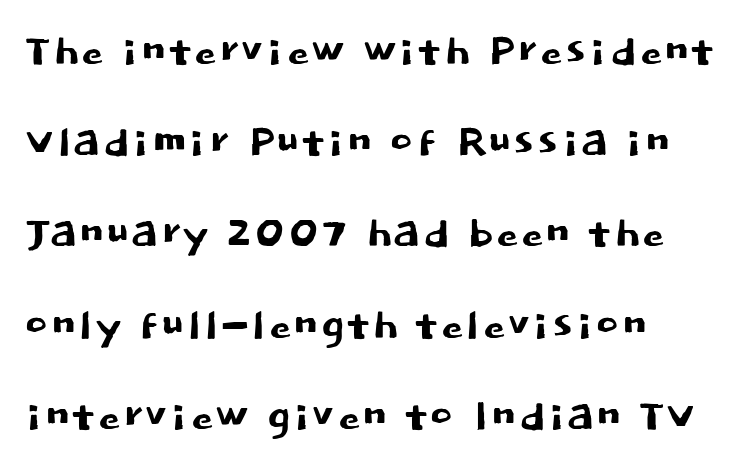
Q: Is the text italic (slanted)? A: No, it is upright.
Q: Is the typeface a serif or a sans-serif typeface? A: Sans-serif.
Q: Is the text underlined? A: No.
Q: How is the paragraph aligned? A: Left-aligned.
Q: Is the spacing between letters normal or unusually wide? A: Normal.
Q: Is the spacing between lines tight, normal or loose? A: Normal.
Q: Width (condensed, normal, or wide)? A: Normal.
Q: Stroke contrast? A: Low.
Q: x-height? A: Large.
Q: Monospaced? A: No.
